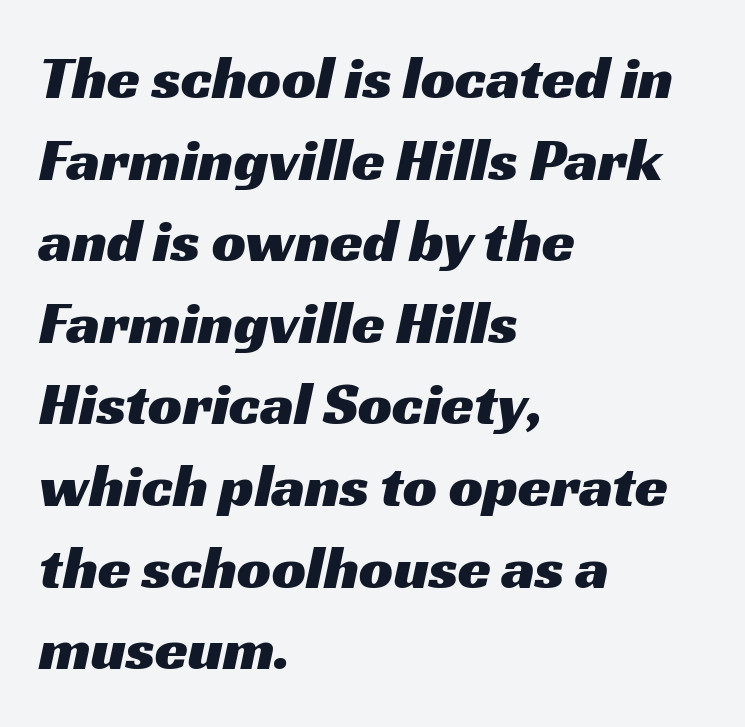
{"serif": "no", "width": "wide", "stroke_contrast": "medium", "x_height": "medium", "monospaced": "no", "underline": "no", "align": "left", "line_spacing": "normal", "line_spacing_ratio": 1.36, "letter_spacing": "normal", "letter_spacing_em": 0.0, "glyph_px": 60}
